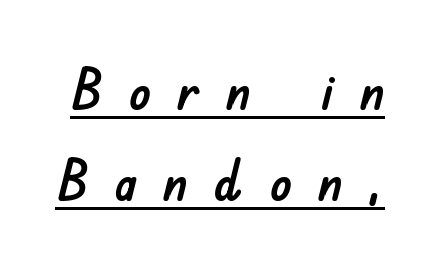
{"serif": "no", "width": "normal", "stroke_contrast": "low", "x_height": "small", "monospaced": "no", "underline": "yes", "line_spacing": "normal", "line_spacing_ratio": 1.63, "letter_spacing": "wide", "letter_spacing_em": 0.47, "glyph_px": 56}
